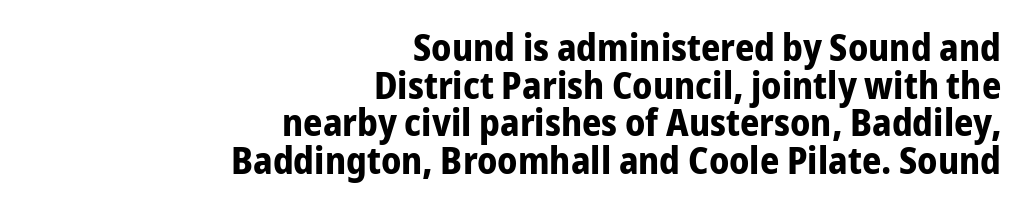
Q: Is the text bold? A: Yes.
Q: Is the text italic (slanted)? A: No, it is upright.
Q: Is the typeface a serif or a sans-serif typeface? A: Sans-serif.
Q: Is the text underlined? A: No.
Q: How is the paragraph aligned? A: Right-aligned.
Q: Is the spacing between letters normal or unusually wide? A: Normal.
Q: Is the spacing between lines tight, normal or loose? A: Tight.
Q: Width (condensed, normal, or wide)? A: Condensed.
Q: Stroke contrast? A: Low.
Q: x-height? A: Medium.
Q: Monospaced? A: No.
